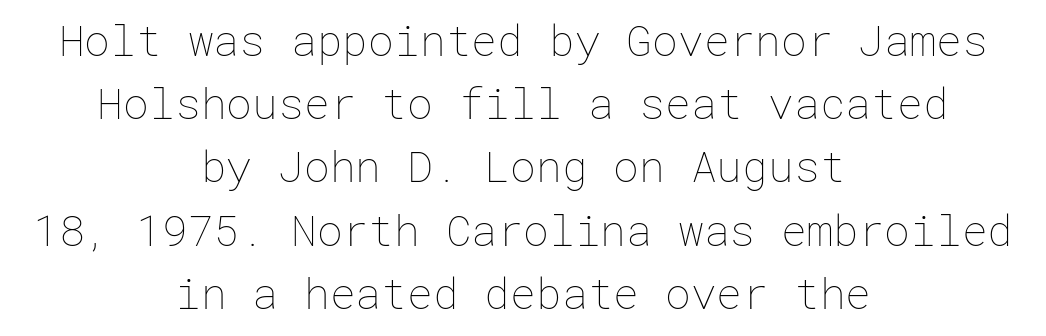
Vertically, the passage feels balanced, rows spaced as you'd expect. Does the lettering tilt? It doesn't — this is upright. Notice how the passage keeps no hard edge, just a central spine. The face looks like a standard text weight, possibly lighter. Letters rest on an invisible, unmarked baseline.
